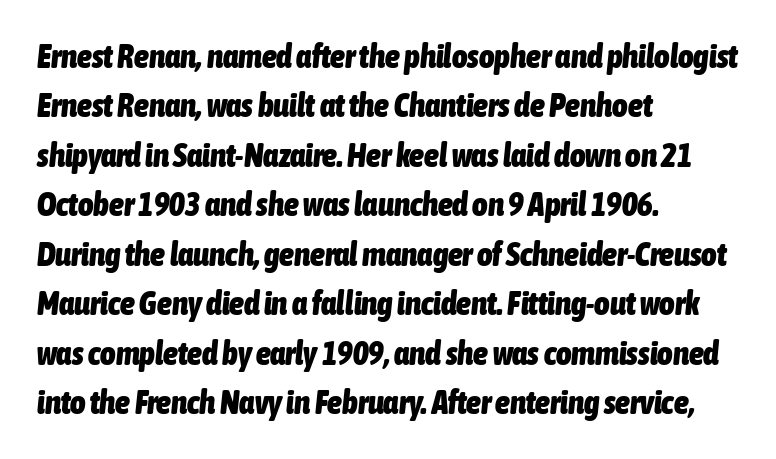
{"italic": "yes", "lean": "right", "slant_degrees": 6, "bold": "yes", "weight": "heavy", "width": "condensed", "stroke_contrast": "low", "x_height": "medium", "monospaced": "no", "underline": "no", "align": "left", "line_spacing": "normal", "line_spacing_ratio": 1.5, "letter_spacing": "normal", "letter_spacing_em": 0.0, "glyph_px": 33}
